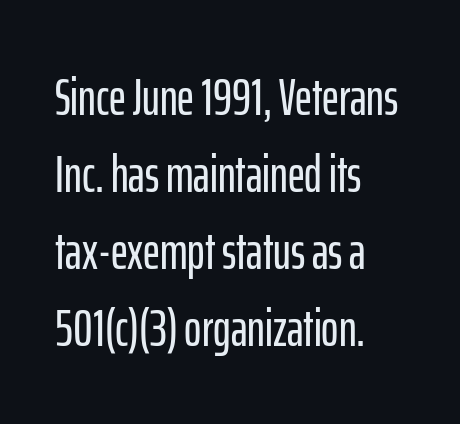
Q: Is the text italic (slanted)? A: No, it is upright.
Q: Is the typeface a serif or a sans-serif typeface? A: Sans-serif.
Q: Is the text underlined? A: No.
Q: How is the paragraph aligned? A: Left-aligned.
Q: Is the spacing between letters normal or unusually wide? A: Normal.
Q: Is the spacing between lines tight, normal or loose? A: Normal.
Q: Width (condensed, normal, or wide)? A: Condensed.
Q: Stroke contrast? A: Low.
Q: x-height? A: Medium.
Q: Monospaced? A: No.
